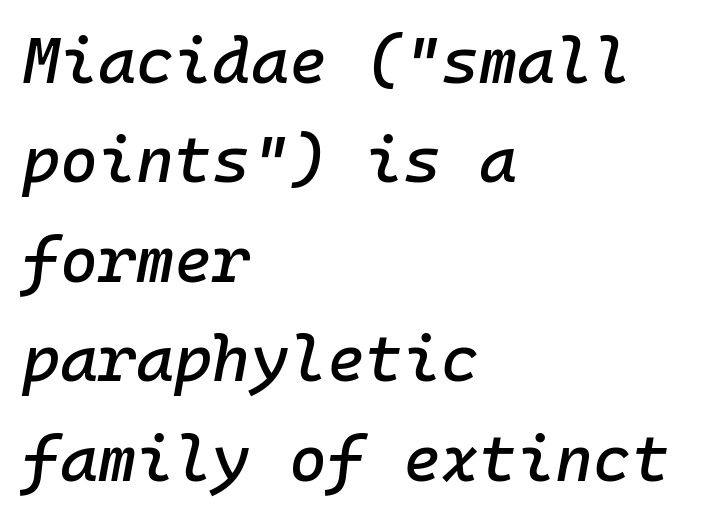
Q: Is the text italic (slanted)? A: Yes, it leans right by about 10 degrees.
Q: Is the text underlined? A: No.
Q: How is the paragraph aligned? A: Left-aligned.
Q: Is the spacing between letters normal or unusually wide? A: Normal.
Q: Is the spacing between lines tight, normal or loose? A: Normal.
Q: Width (condensed, normal, or wide)? A: Normal.
Q: Stroke contrast? A: Low.
Q: x-height? A: Medium.
Q: Monospaced? A: Yes.
